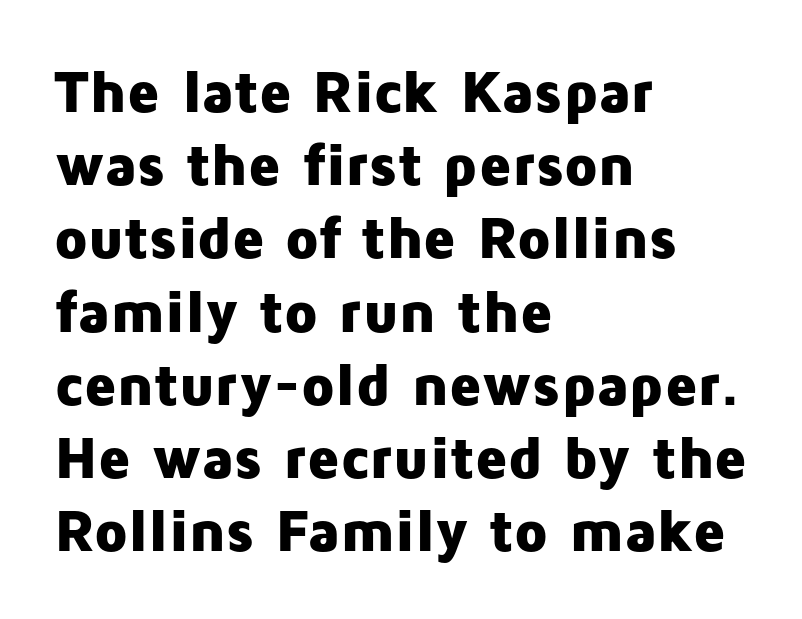
The passage is arranged the way most books set body copy — flush left. The words here are not underlined. When letters stand straight like this, we call the style roman or upright. You'd pick this weight for a headline — it's a proper bold.
